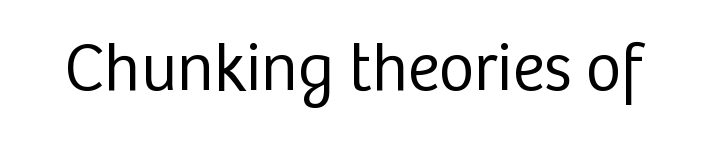
{"serif": "no", "italic": "no", "bold": "no", "weight": "regular", "width": "normal", "stroke_contrast": "low", "x_height": "medium", "monospaced": "no", "underline": "no", "letter_spacing": "normal", "letter_spacing_em": 0.0, "glyph_px": 68}
